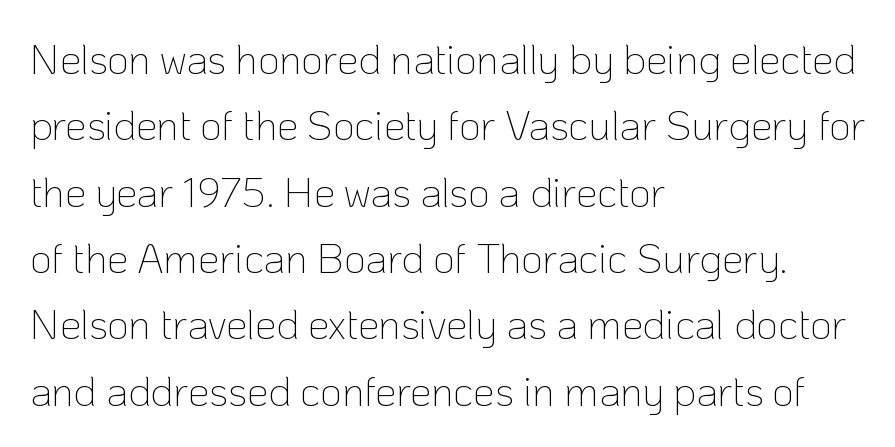
Q: Is the text bold? A: No.
Q: Is the text italic (slanted)? A: No, it is upright.
Q: Is the typeface a serif or a sans-serif typeface? A: Sans-serif.
Q: Is the text underlined? A: No.
Q: How is the paragraph aligned? A: Left-aligned.
Q: Is the spacing between letters normal or unusually wide? A: Normal.
Q: Is the spacing between lines tight, normal or loose? A: Normal.
Q: Width (condensed, normal, or wide)? A: Normal.
Q: Stroke contrast? A: Low.
Q: x-height? A: Medium.
Q: Monospaced? A: No.
